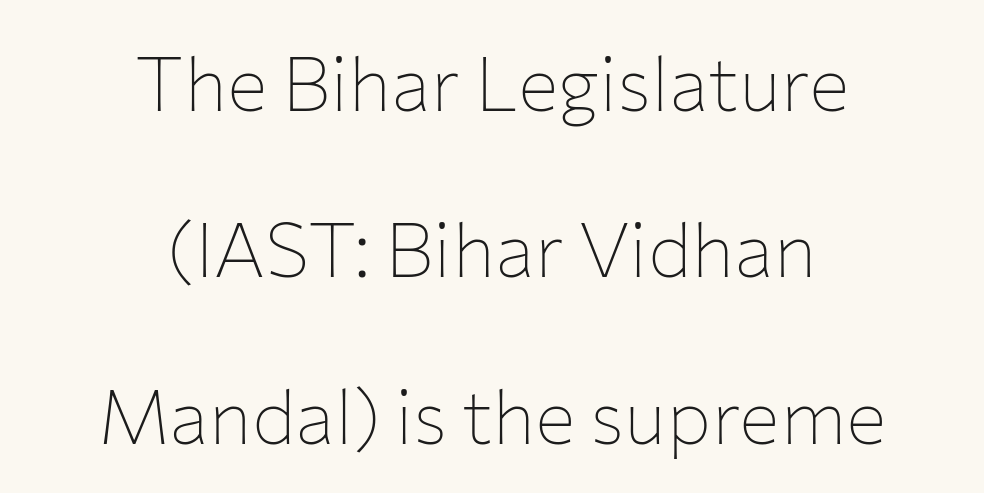
The image shows 76 px thin sans-serif type, upright; set centered, loose line spacing (2.19x), normal letter spacing, not underlined; low stroke contrast and a medium x-height.
